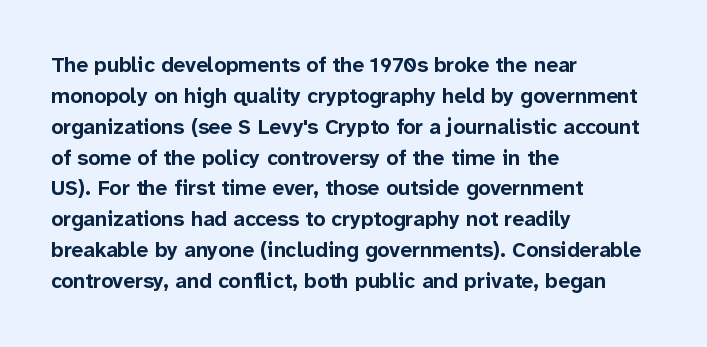
{"italic": "no", "bold": "yes", "underline": "no", "align": "left", "line_spacing": "normal", "line_spacing_ratio": 1.47, "letter_spacing": "normal", "letter_spacing_em": 0.0, "glyph_px": 21}
